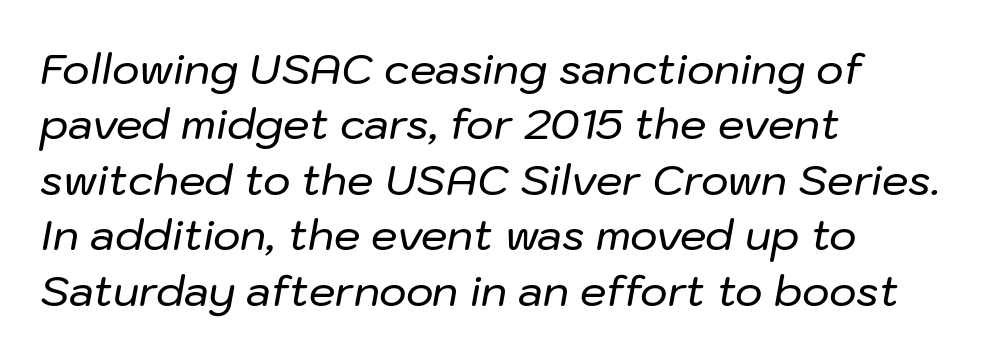
The image shows 42 px text type, italic (leaning right); set left-aligned, normal line spacing (1.32x), normal letter spacing, not underlined; low stroke contrast and a medium x-height.
